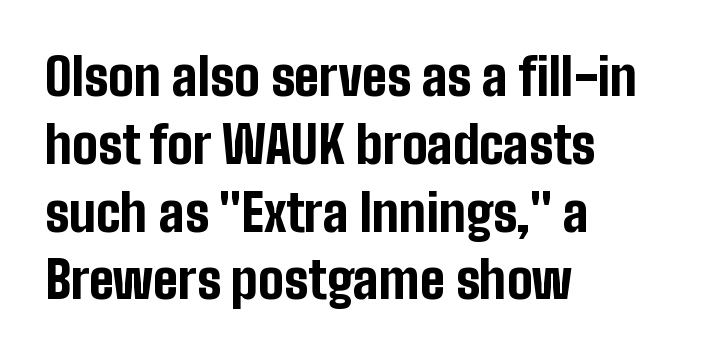
Q: Is the text bold? A: Yes.
Q: Is the text italic (slanted)? A: No, it is upright.
Q: Is the typeface a serif or a sans-serif typeface? A: Sans-serif.
Q: Is the text underlined? A: No.
Q: How is the paragraph aligned? A: Left-aligned.
Q: Is the spacing between letters normal or unusually wide? A: Normal.
Q: Is the spacing between lines tight, normal or loose? A: Normal.
Q: Width (condensed, normal, or wide)? A: Condensed.
Q: Stroke contrast? A: Low.
Q: x-height? A: Medium.
Q: Monospaced? A: No.
